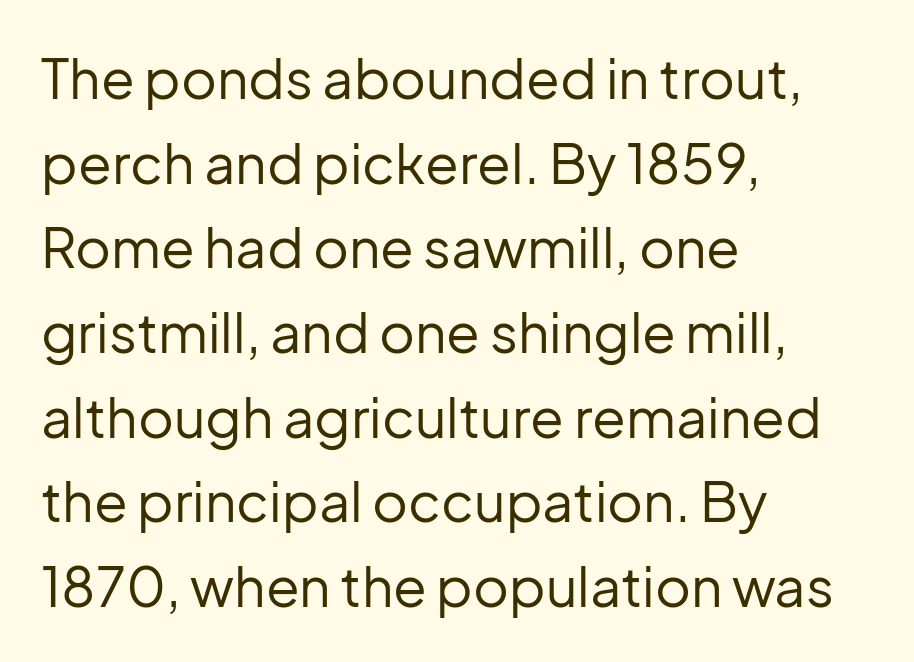
{"serif": "no", "italic": "no", "bold": "no", "weight": "regular", "width": "normal", "stroke_contrast": "low", "x_height": "medium", "monospaced": "no", "underline": "no", "align": "left", "line_spacing": "normal", "line_spacing_ratio": 1.54, "letter_spacing": "normal", "letter_spacing_em": 0.0, "glyph_px": 55}
